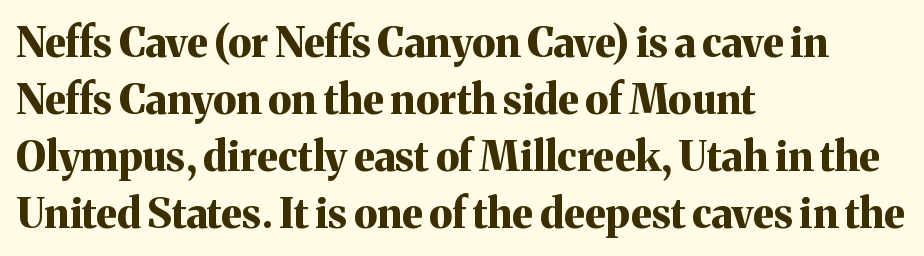
{"serif": "yes", "italic": "no", "bold": "yes", "weight": "bold", "width": "normal", "stroke_contrast": "medium", "x_height": "medium", "monospaced": "no", "underline": "no", "align": "left", "line_spacing": "normal", "line_spacing_ratio": 1.39, "letter_spacing": "normal", "letter_spacing_em": 0.0, "glyph_px": 41}
